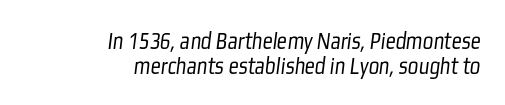
Q: Is the text bold? A: No.
Q: Is the text underlined? A: No.
Q: How is the paragraph aligned? A: Right-aligned.
Q: Is the spacing between letters normal or unusually wide? A: Normal.
Q: Is the spacing between lines tight, normal or loose? A: Tight.
